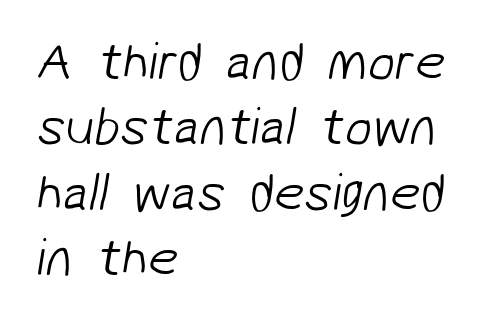
{"serif": "no", "bold": "no", "weight": "light", "width": "normal", "stroke_contrast": "low", "x_height": "medium", "monospaced": "no", "underline": "no", "align": "left", "line_spacing_ratio": 1.21, "letter_spacing": "normal", "letter_spacing_em": 0.0, "glyph_px": 54}
